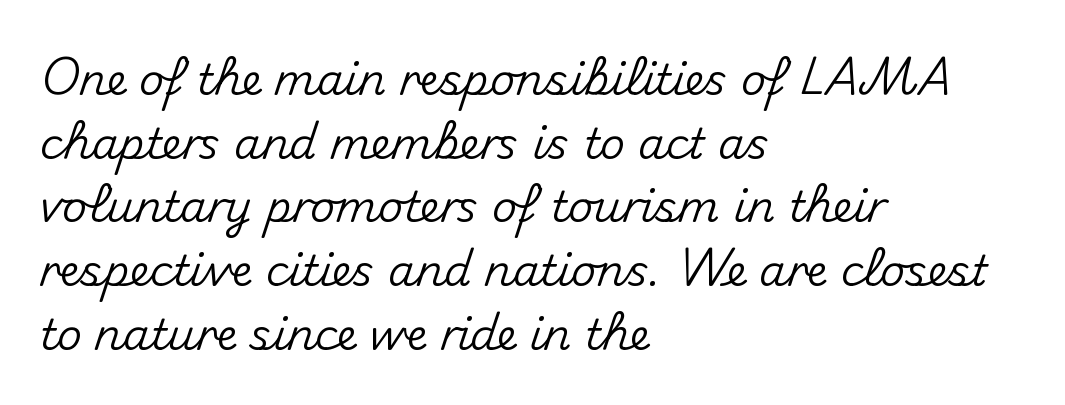
One-word summary of the alignment: left. Short note: letters normally spaced. These lines sit exactly where default settings would place them. These lines are composed in type without serifs. This rendering features lettering with no underline. Note the varied advance widths — an 'i' is clearly narrower than an 'm'.
